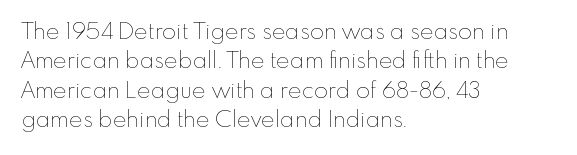
{"italic": "no", "bold": "no", "underline": "no", "align": "left", "line_spacing": "normal", "line_spacing_ratio": 1.28, "letter_spacing": "normal", "letter_spacing_em": 0.0, "glyph_px": 23}
